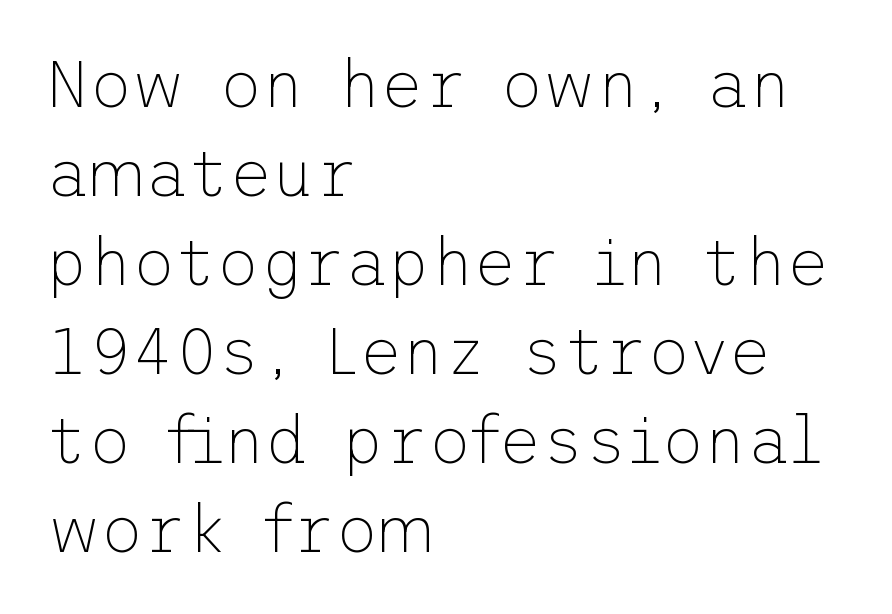
Q: Is the text bold? A: No.
Q: Is the text italic (slanted)? A: No, it is upright.
Q: Is the typeface a serif or a sans-serif typeface? A: Sans-serif.
Q: Is the text underlined? A: No.
Q: How is the paragraph aligned? A: Left-aligned.
Q: Is the spacing between letters normal or unusually wide? A: Normal.
Q: Is the spacing between lines tight, normal or loose? A: Normal.
Q: Width (condensed, normal, or wide)? A: Normal.
Q: Stroke contrast? A: Low.
Q: x-height? A: Medium.
